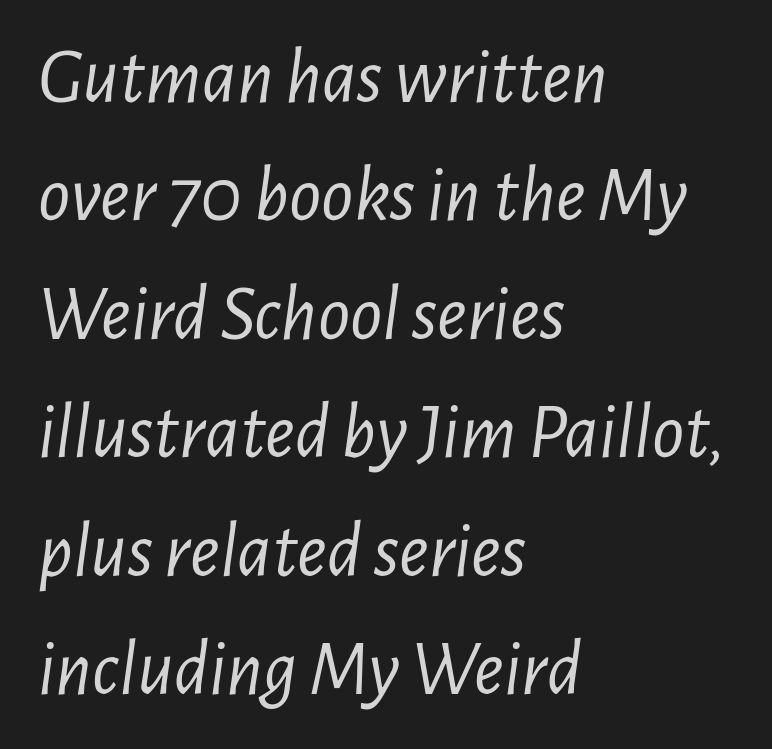
The image shows 79 px light, condensed type, italic (leaning right); set left-aligned, normal line spacing (1.5x), normal letter spacing, not underlined; low stroke contrast and a medium x-height.
